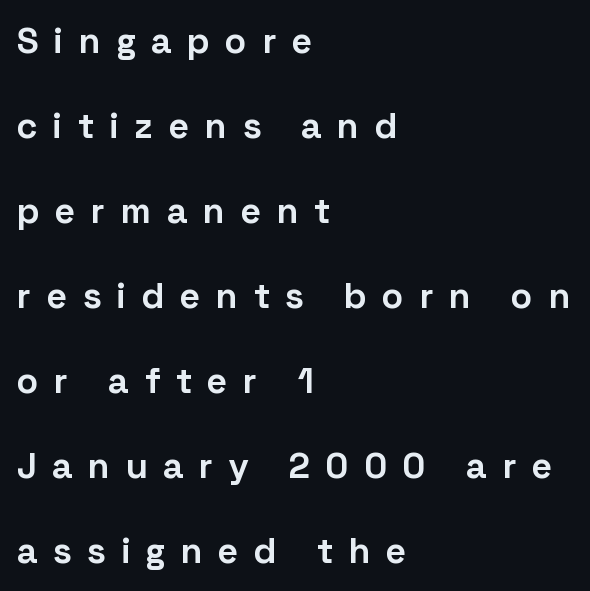
The image shows 36 px bold sans-serif type, upright; set left-aligned, loose line spacing (2.36x), unusually wide letter spacing (+0.45 em), not underlined; low stroke contrast and a medium x-height.
